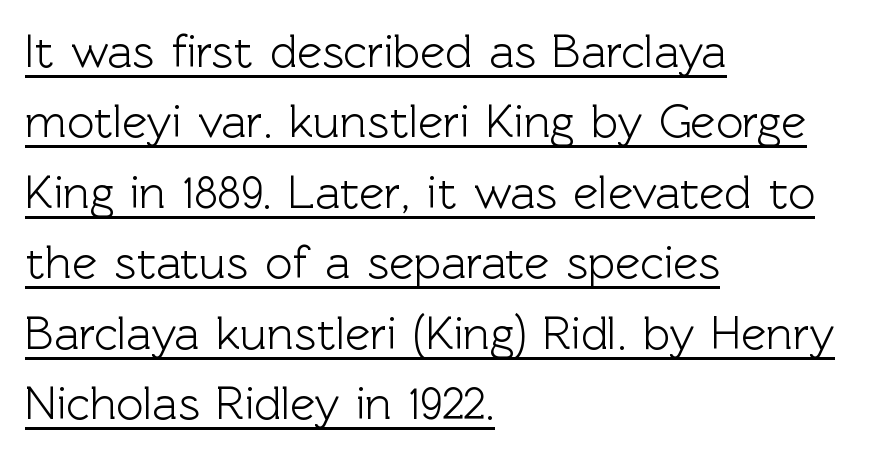
{"serif": "no", "italic": "no", "width": "normal", "x_height": "medium", "monospaced": "no", "underline": "yes", "align": "left", "line_spacing": "normal", "line_spacing_ratio": 1.5, "letter_spacing": "normal", "letter_spacing_em": 0.0, "glyph_px": 47}
